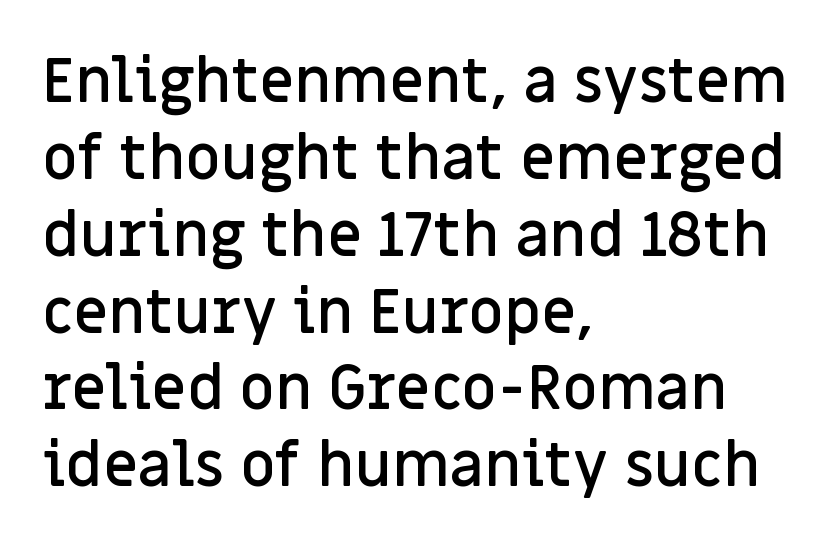
The image shows 61 px semibold sans-serif type, upright; set left-aligned, normal line spacing (1.26x), normal letter spacing, not underlined; low stroke contrast and a large x-height.
